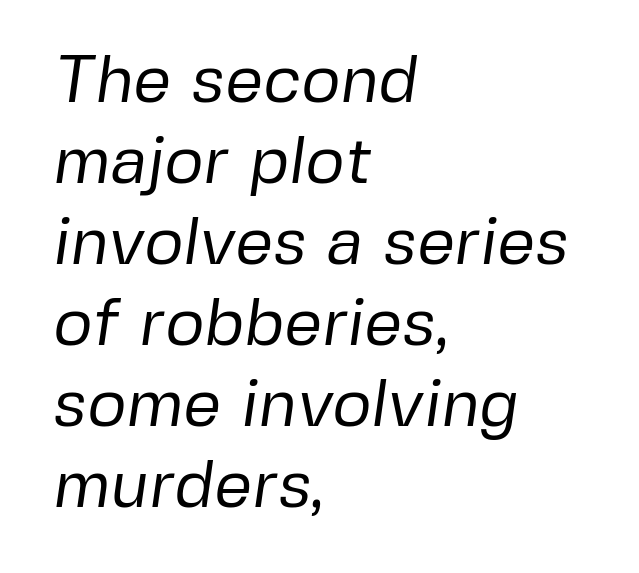
The image shows 67 px regular-weight sans-serif type; set left-aligned, line spacing 1.21x, normal letter spacing, not underlined; low stroke contrast and a medium x-height.
